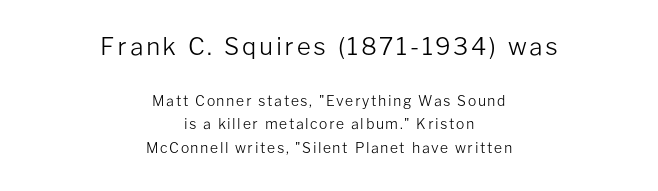
{"italic": "no", "bold": "no", "underline": "no", "align": "center", "line_spacing": "normal", "line_spacing_ratio": 1.69, "larger_block": "first", "size_ratio": 1.71, "glyph_px": 24}
